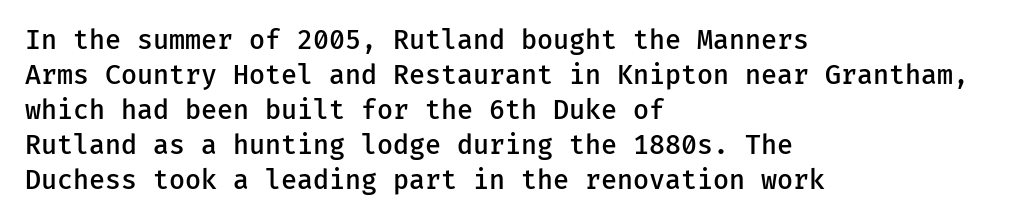
The image shows 26 px text type, upright; set left-aligned, normal line spacing (1.35x), normal letter spacing, not underlined.
